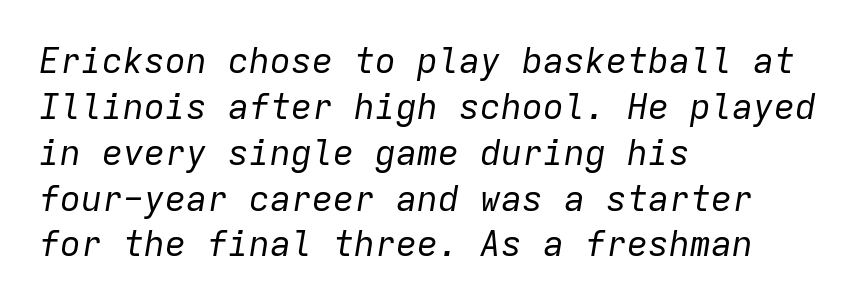
Compared with ordinary roman type, these characters are visibly tilted. The passage shown is not bold in any degree. Nothing unusual about the tracking: characters are spaced as the font intends. The leading is moderate, giving the passage an even texture. Quick note: underline off. The passage shown is typed in a monospace face where columns stay perfectly aligned.
